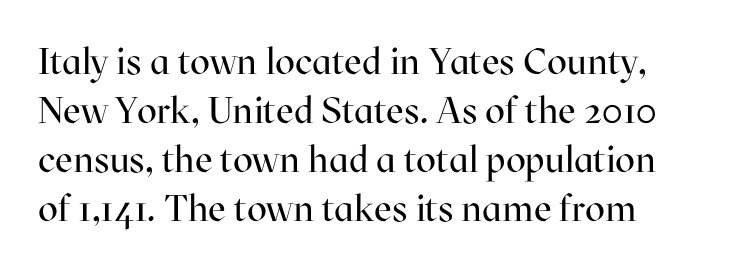
The image shows 37 px regular-weight serif type, upright; set normal line spacing (1.32x), normal letter spacing, not underlined; high stroke contrast and a medium x-height.
